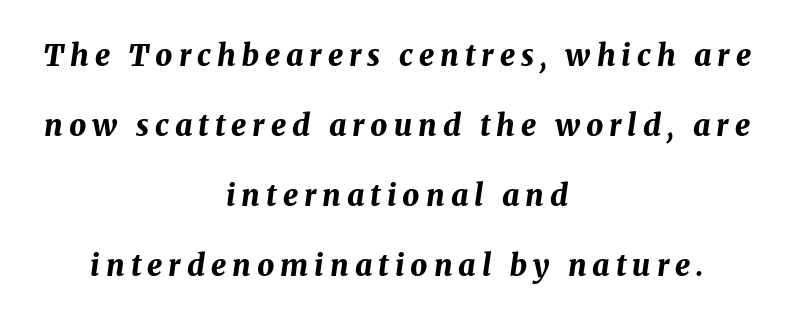
Q: Is the text bold? A: Yes.
Q: Is the text italic (slanted)? A: Yes, it leans right by about 8 degrees.
Q: Is the text underlined? A: No.
Q: How is the paragraph aligned? A: Centered.
Q: Is the spacing between letters normal or unusually wide? A: Unusually wide.
Q: Is the spacing between lines tight, normal or loose? A: Loose.
Q: Width (condensed, normal, or wide)? A: Normal.
Q: Stroke contrast? A: Medium.
Q: x-height? A: Medium.
Q: Monospaced? A: No.
